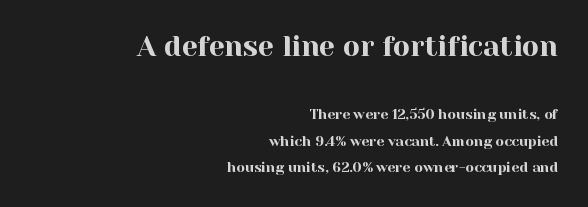
Q: Is the text italic (slanted)? A: No, it is upright.
Q: Is the typeface a serif or a sans-serif typeface? A: Serif.
Q: Is the text underlined? A: No.
Q: How is the paragraph aligned? A: Right-aligned.
Q: Is the spacing between letters normal or unusually wide? A: Normal.
Q: Is the spacing between lines tight, normal or loose? A: Loose.
Q: Which block of text is set in a larger size, the first (top) or the second (bottom)? A: The first (top) one.
Q: Width (condensed, normal, or wide)? A: Normal.
Q: x-height? A: Medium.
Q: Monospaced? A: No.
